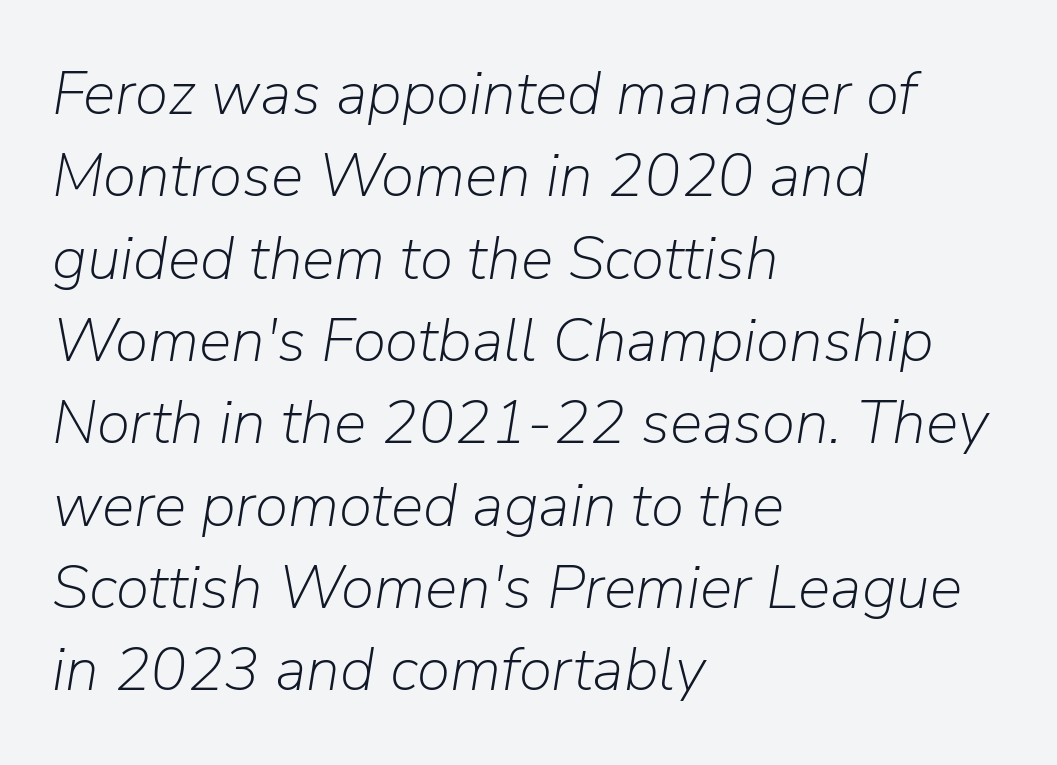
The image shows 61 px light type, italic (leaning right); set left-aligned, normal line spacing (1.35x), normal letter spacing, not underlined; low stroke contrast and a medium x-height.
